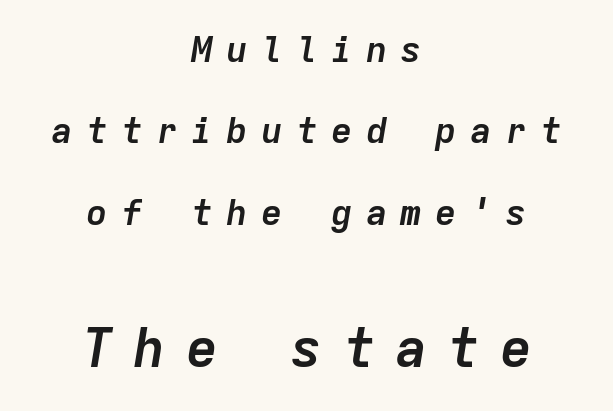
{"italic": "yes", "lean": "right", "slant_degrees": 9, "bold": "yes", "weight": "semibold", "width": "normal", "stroke_contrast": "low", "x_height": "medium", "monospaced": "yes", "underline": "no", "align": "center", "line_spacing": "loose", "line_spacing_ratio": 2.26, "letter_spacing": "wide", "letter_spacing_em": 0.37, "larger_block": "second", "size_ratio": 1.5, "glyph_px": 54}
